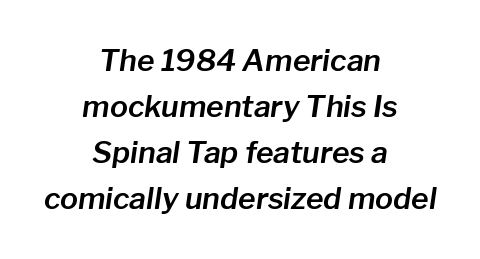
Q: Is the text italic (slanted)? A: Yes, it leans right by about 8 degrees.
Q: Is the text underlined? A: No.
Q: How is the paragraph aligned? A: Centered.
Q: Is the spacing between letters normal or unusually wide? A: Normal.
Q: Is the spacing between lines tight, normal or loose? A: Normal.
Q: Width (condensed, normal, or wide)? A: Normal.
Q: Stroke contrast? A: Low.
Q: x-height? A: Medium.
Q: Monospaced? A: No.
